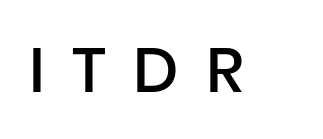
Q: Is the text bold? A: Semi-bold.
Q: Is the text italic (slanted)? A: No, it is upright.
Q: Is the typeface a serif or a sans-serif typeface? A: Sans-serif.
Q: Is the text underlined? A: No.
Q: Is the spacing between letters normal or unusually wide? A: Unusually wide.
Q: Width (condensed, normal, or wide)? A: Normal.
Q: Stroke contrast? A: Low.
Q: x-height? A: Medium.
Q: Monospaced? A: No.
